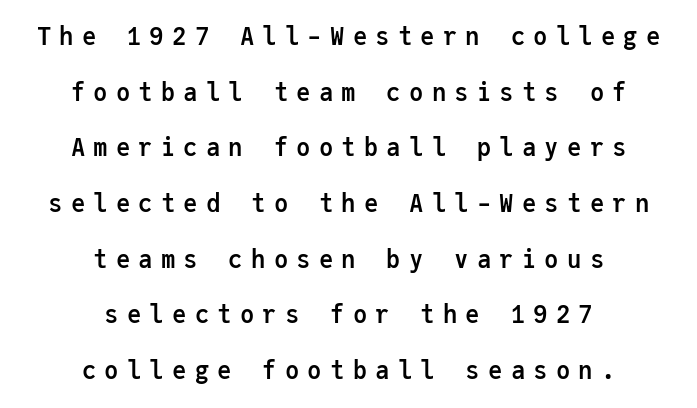
{"italic": "no", "bold": "yes", "underline": "no", "align": "center", "line_spacing": "loose", "line_spacing_ratio": 2.32, "letter_spacing": "wide", "letter_spacing_em": 0.34, "glyph_px": 24}
